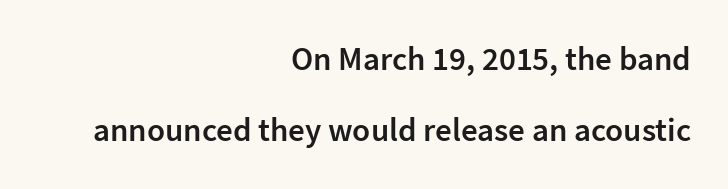
Q: Is the text bold? A: Semi-bold.
Q: Is the text italic (slanted)? A: No, it is upright.
Q: Is the typeface a serif or a sans-serif typeface? A: Sans-serif.
Q: Is the text underlined? A: No.
Q: How is the paragraph aligned? A: Right-aligned.
Q: Is the spacing between letters normal or unusually wide? A: Normal.
Q: Is the spacing between lines tight, normal or loose? A: Loose.
Q: Width (condensed, normal, or wide)? A: Normal.
Q: Stroke contrast? A: Low.
Q: x-height? A: Medium.
Q: Monospaced? A: No.
